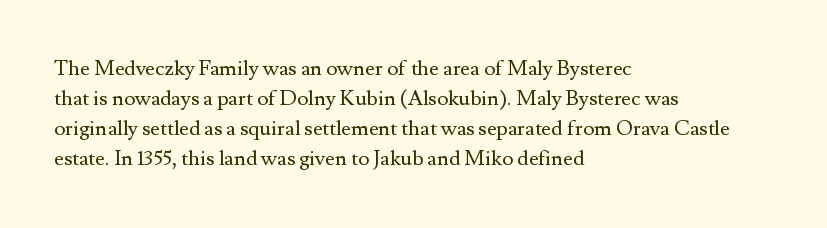
Q: Is the text bold? A: No.
Q: Is the text italic (slanted)? A: No, it is upright.
Q: Is the text underlined? A: No.
Q: How is the paragraph aligned? A: Left-aligned.
Q: Is the spacing between letters normal or unusually wide? A: Normal.
Q: Is the spacing between lines tight, normal or loose? A: Normal.
